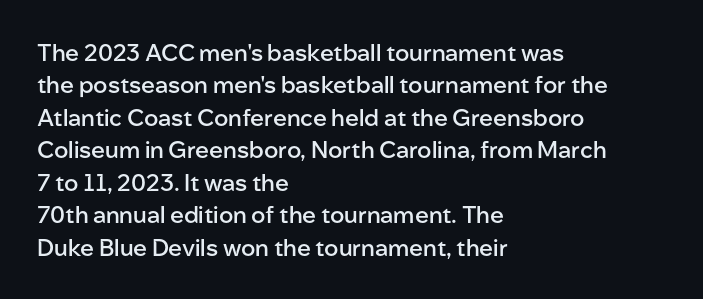
{"italic": "no", "bold": "semi", "underline": "no", "align": "left", "line_spacing": "normal", "line_spacing_ratio": 1.41, "letter_spacing": "normal", "letter_spacing_em": 0.0, "glyph_px": 23}
